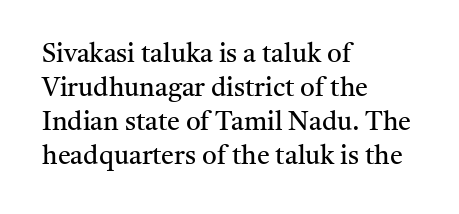
Descenders are the only things crossing below the line. All the whitespace from short lines collects on the right. Characters remain perfectly vertical along every line. The letters sit at their default tracking, neither squeezed nor spread.
